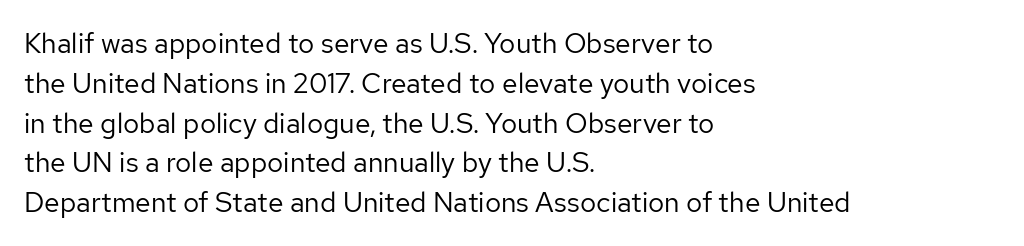
The lines sit at an ordinary, default distance from one another. This is roman type, the default non-slanted kind. You can tell from the bare stems that sans-serif type was used. Beneath every word, the page is bare.
